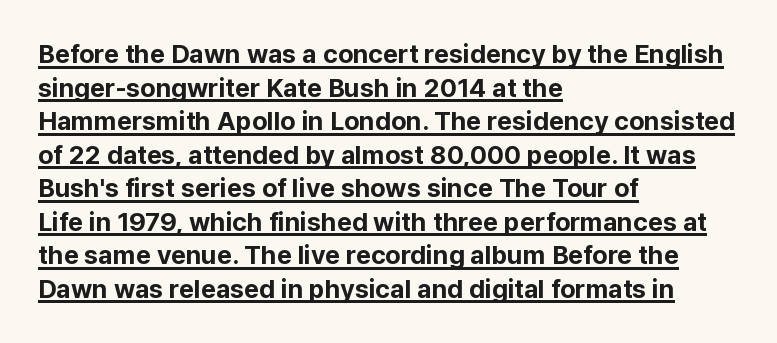
Q: Is the text bold? A: Yes.
Q: Is the text italic (slanted)? A: No, it is upright.
Q: Is the text underlined? A: Yes.
Q: How is the paragraph aligned? A: Left-aligned.
Q: Is the spacing between letters normal or unusually wide? A: Normal.
Q: Is the spacing between lines tight, normal or loose? A: Normal.
